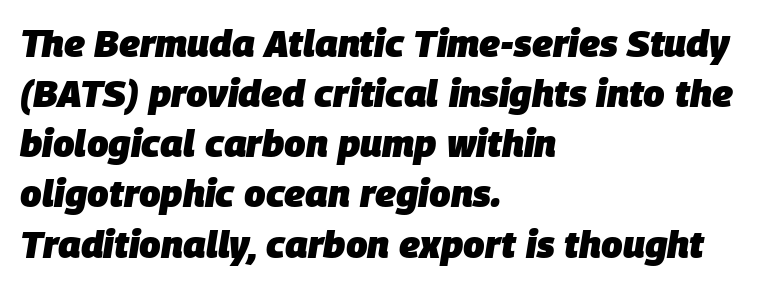
Plain, unruled lines of type. The glyphs have the mass of a bold cut. Italic: yes, the glyphs are oblique. Here the designer chose a conventional face with non-uniform glyph widths.
